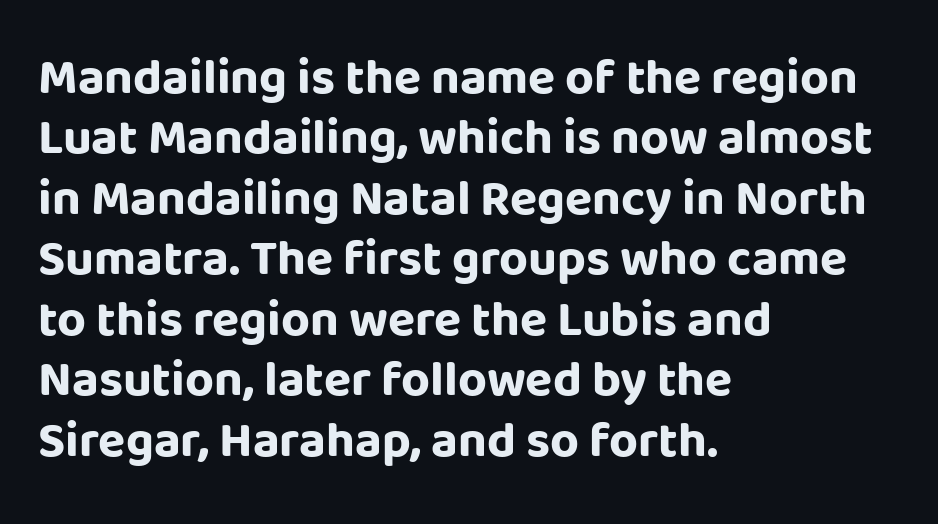
Q: Is the text bold? A: Yes.
Q: Is the text italic (slanted)? A: No, it is upright.
Q: Is the typeface a serif or a sans-serif typeface? A: Sans-serif.
Q: Is the text underlined? A: No.
Q: How is the paragraph aligned? A: Left-aligned.
Q: Is the spacing between letters normal or unusually wide? A: Normal.
Q: Width (condensed, normal, or wide)? A: Normal.
Q: Stroke contrast? A: Low.
Q: x-height? A: Large.
Q: Monospaced? A: No.
